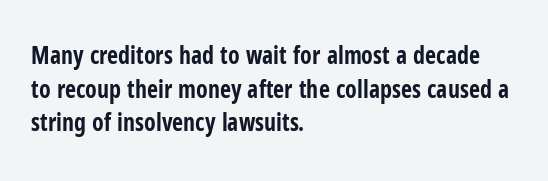
Any mark beneath the type? The region is blank. Regular leading. The face used here is rendered with its standard letterfit. These words are printed bold, with thick strokes throughout. Italic? Not at all — the glyphs are vertical. Left-aligned paragraph, ragged on the right.
